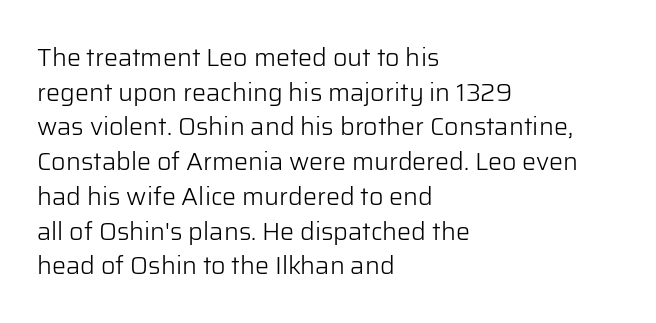
The letters stand straight up with perfectly vertical stems. The typesetter chose a ragged-right arrangement here. What's the leading like? Ordinary, nothing unusual. Nothing unusual about the tracking: characters are spaced as the font intends. Is the stroke heavy? The answer is a plain regular-or-lighter.
